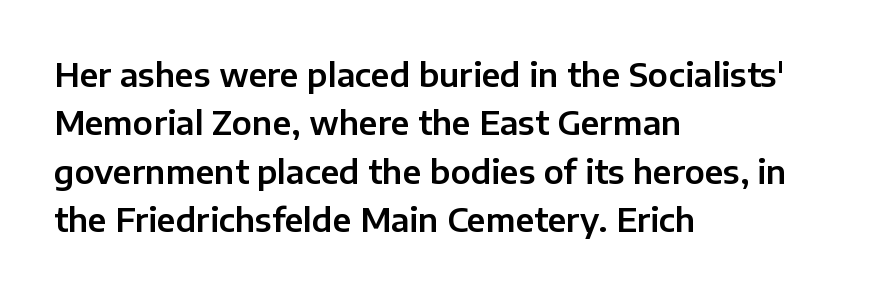
{"serif": "no", "italic": "no", "width": "normal", "stroke_contrast": "low", "x_height": "medium", "monospaced": "no", "underline": "no", "align": "left", "line_spacing": "normal", "line_spacing_ratio": 1.51, "letter_spacing": "normal", "letter_spacing_em": 0.0, "glyph_px": 32}
